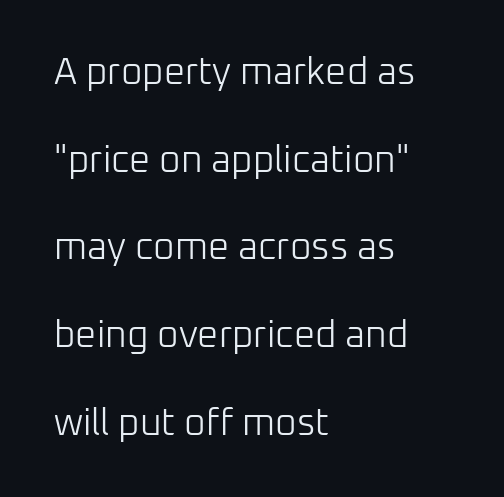
Q: Is the text bold? A: No.
Q: Is the text italic (slanted)? A: No, it is upright.
Q: Is the typeface a serif or a sans-serif typeface? A: Sans-serif.
Q: Is the text underlined? A: No.
Q: How is the paragraph aligned? A: Left-aligned.
Q: Is the spacing between letters normal or unusually wide? A: Normal.
Q: Is the spacing between lines tight, normal or loose? A: Loose.
Q: Width (condensed, normal, or wide)? A: Normal.
Q: Stroke contrast? A: Low.
Q: x-height? A: Medium.
Q: Monospaced? A: No.
